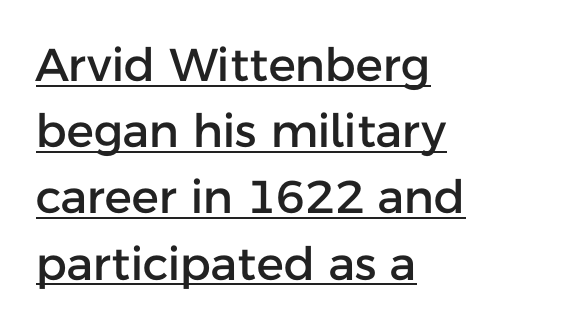
The image shows 46 px sans-serif type, upright; set left-aligned, normal line spacing (1.44x), normal letter spacing, underlined; low stroke contrast and a medium x-height.
